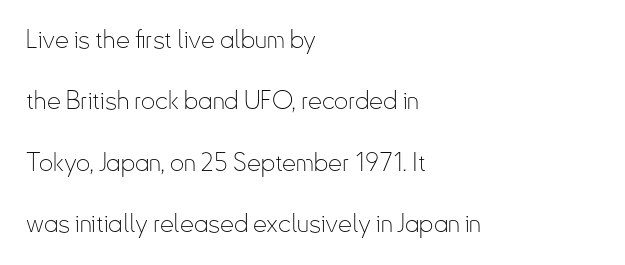
Q: Is the text bold? A: No.
Q: Is the text italic (slanted)? A: No, it is upright.
Q: Is the text underlined? A: No.
Q: How is the paragraph aligned? A: Left-aligned.
Q: Is the spacing between letters normal or unusually wide? A: Normal.
Q: Is the spacing between lines tight, normal or loose? A: Loose.
